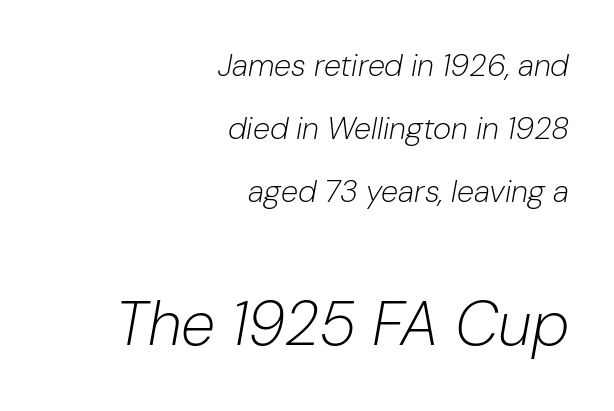
The image shows 62 px light type, italic (leaning right); set right-aligned, loose line spacing (2.03x), normal letter spacing, not underlined; the second (bottom) block is 2.0x larger; low stroke contrast and a medium x-height.
